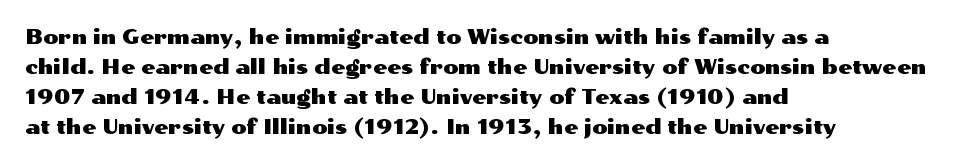
The image shows 20 px text type, upright; set left-aligned, normal line spacing (1.5x), normal letter spacing, not underlined.
